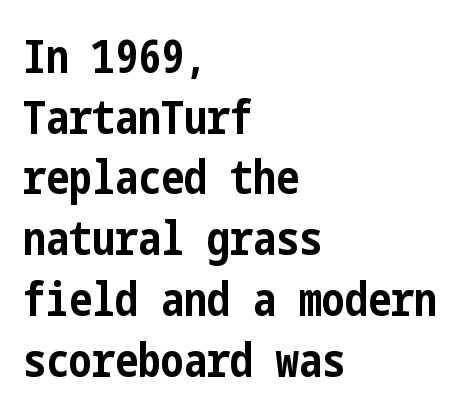
The image shows 46 px bold, condensed sans-serif type, upright; set left-aligned, normal line spacing (1.32x), normal letter spacing, not underlined; low stroke contrast and a medium x-height.
